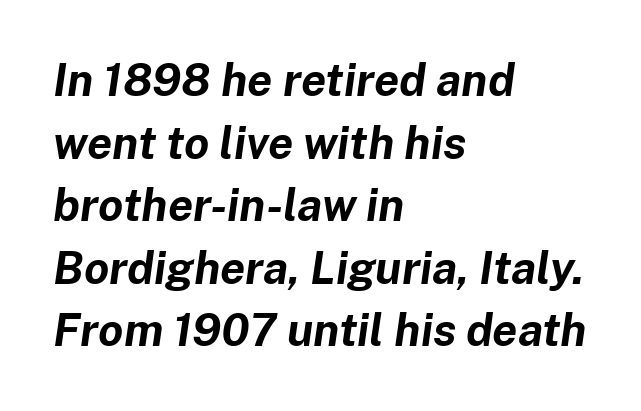
{"italic": "yes", "lean": "right", "slant_degrees": 8, "bold": "yes", "weight": "bold", "width": "normal", "stroke_contrast": "low", "x_height": "medium", "monospaced": "no", "underline": "no", "align": "left", "line_spacing": "normal", "line_spacing_ratio": 1.39, "letter_spacing": "normal", "letter_spacing_em": 0.0, "glyph_px": 45}
